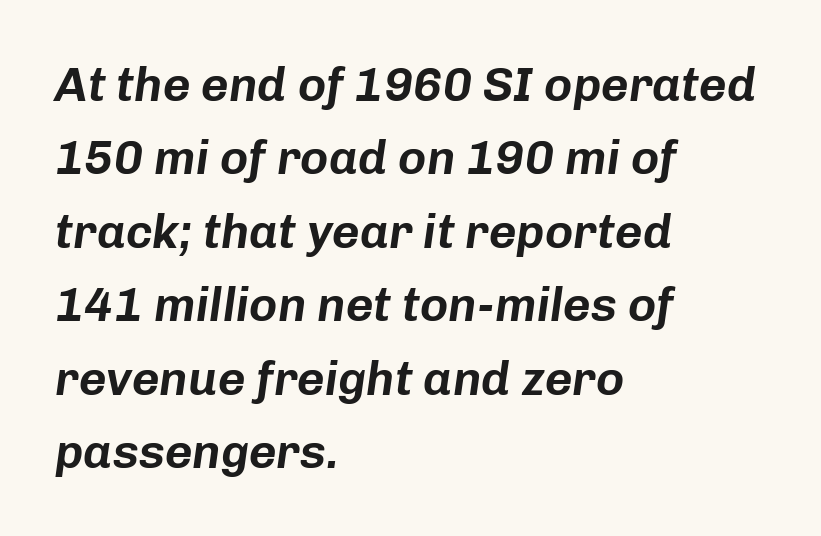
Q: Is the text italic (slanted)? A: Yes, it leans right by about 8 degrees.
Q: Is the text underlined? A: No.
Q: How is the paragraph aligned? A: Left-aligned.
Q: Is the spacing between letters normal or unusually wide? A: Normal.
Q: Is the spacing between lines tight, normal or loose? A: Normal.
Q: Width (condensed, normal, or wide)? A: Normal.
Q: Stroke contrast? A: Low.
Q: x-height? A: Medium.
Q: Monospaced? A: No.
